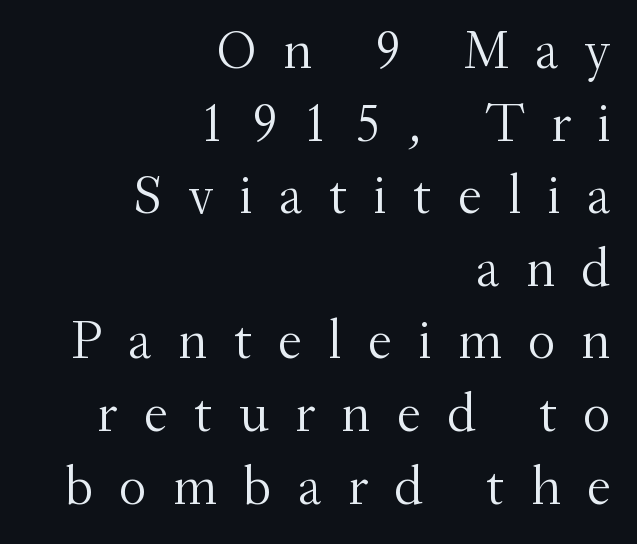
{"serif": "yes", "italic": "no", "bold": "no", "weight": "light", "width": "normal", "stroke_contrast": "medium", "x_height": "small", "monospaced": "no", "underline": "no", "align": "right", "line_spacing": "normal", "line_spacing_ratio": 1.32, "letter_spacing": "wide", "letter_spacing_em": 0.47, "glyph_px": 55}
